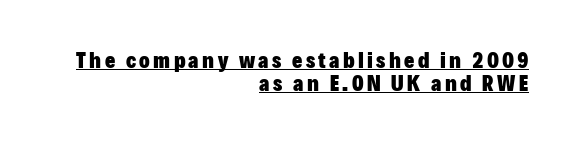
{"italic": "no", "bold": "yes", "underline": "yes", "align": "right", "line_spacing": "tight", "line_spacing_ratio": 1.03, "glyph_px": 22}
